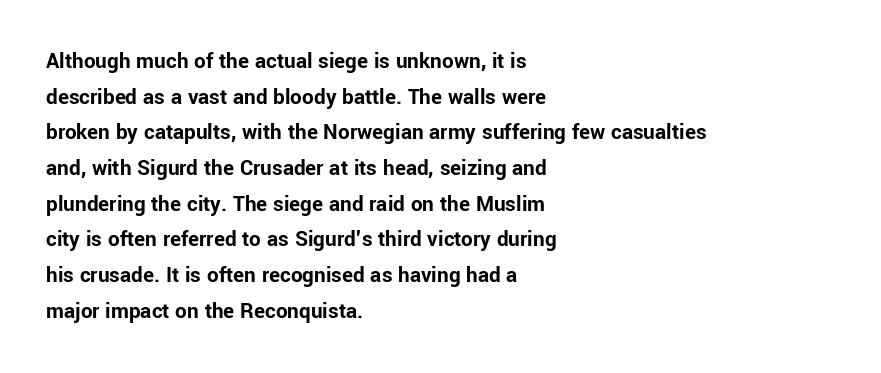
{"italic": "no", "bold": "yes", "underline": "no", "align": "left", "line_spacing": "normal", "line_spacing_ratio": 1.55, "letter_spacing": "normal", "letter_spacing_em": 0.0, "glyph_px": 23}
